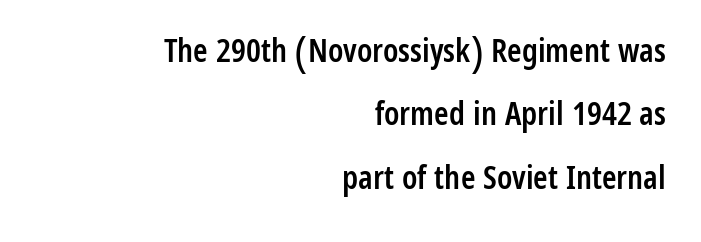
The image shows 33 px semibold, condensed sans-serif type, upright; set right-aligned, loose line spacing (1.92x), normal letter spacing, not underlined; low stroke contrast and a medium x-height.
